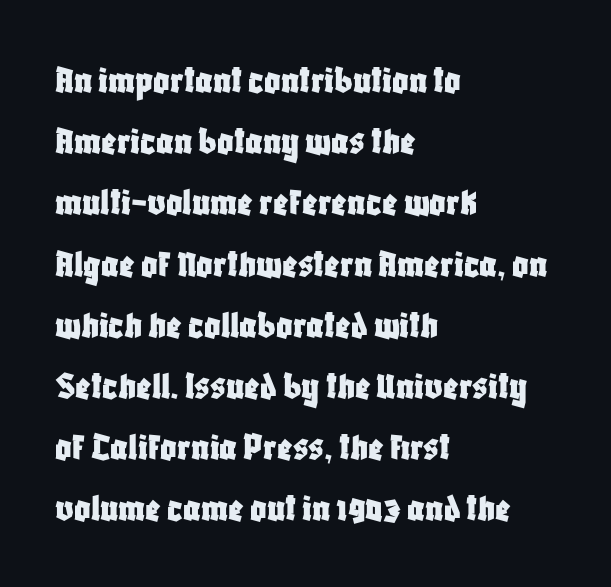
{"serif": "no", "italic": "no", "width": "condensed", "stroke_contrast": "low", "x_height": "large", "monospaced": "no", "underline": "no", "align": "left", "line_spacing": "normal", "line_spacing_ratio": 1.53, "letter_spacing": "normal", "letter_spacing_em": 0.0, "glyph_px": 40}
